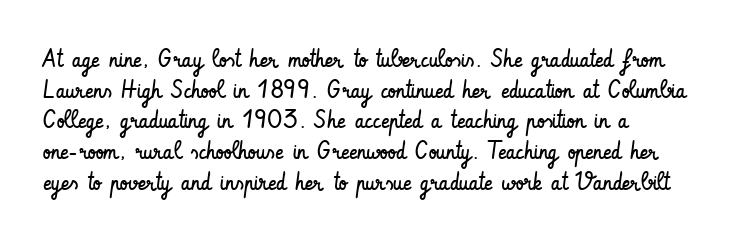
{"italic": "no", "bold": "no", "underline": "no", "align": "left", "line_spacing_ratio": 1.23, "letter_spacing": "normal", "letter_spacing_em": 0.0, "glyph_px": 25}
